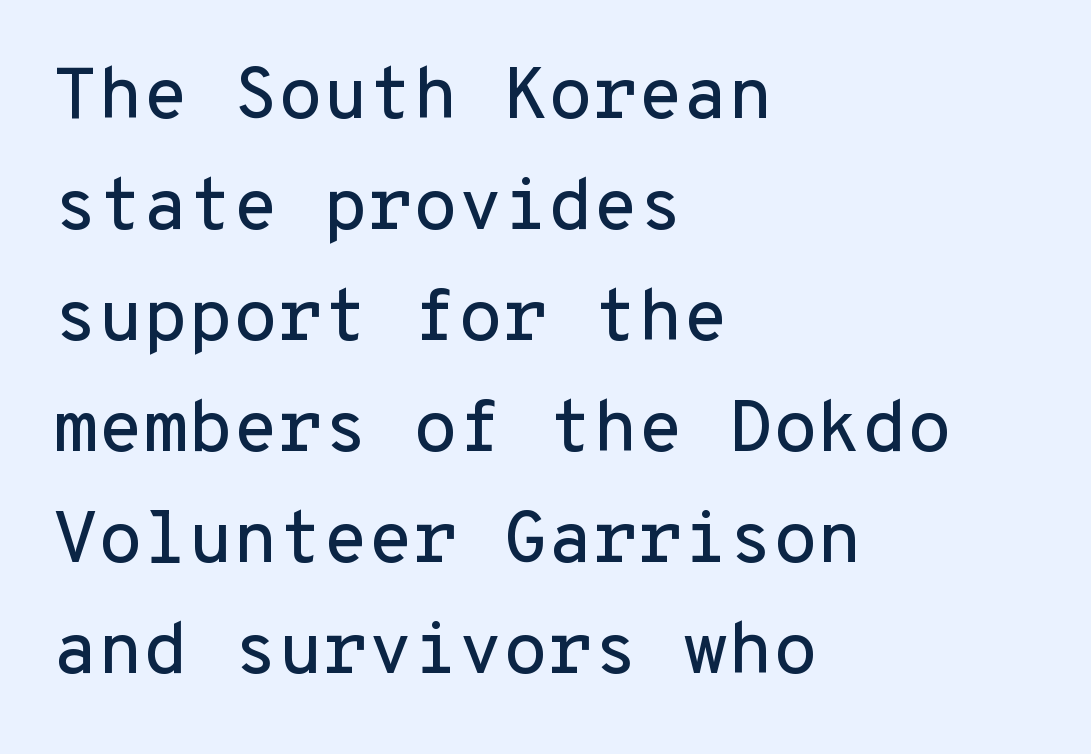
Q: Is the text italic (slanted)? A: No, it is upright.
Q: Is the typeface a serif or a sans-serif typeface? A: Sans-serif.
Q: Is the text underlined? A: No.
Q: How is the paragraph aligned? A: Left-aligned.
Q: Is the spacing between letters normal or unusually wide? A: Normal.
Q: Is the spacing between lines tight, normal or loose? A: Normal.
Q: Width (condensed, normal, or wide)? A: Normal.
Q: Stroke contrast? A: Low.
Q: x-height? A: Medium.
Q: Monospaced? A: Yes.
